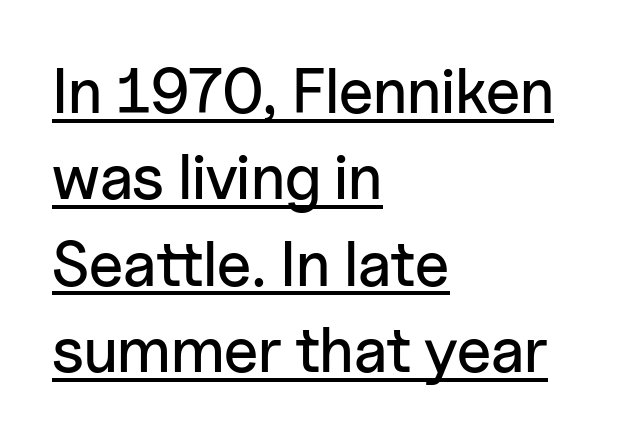
{"serif": "no", "italic": "no", "width": "normal", "stroke_contrast": "low", "x_height": "medium", "monospaced": "no", "underline": "yes", "align": "left", "line_spacing": "normal", "line_spacing_ratio": 1.37, "letter_spacing": "normal", "letter_spacing_em": 0.0, "glyph_px": 63}
